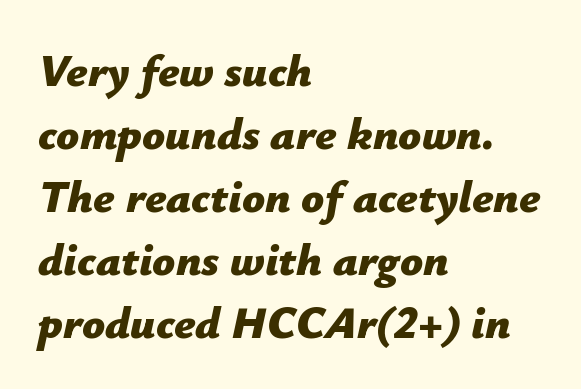
Q: Is the text bold? A: Yes.
Q: Is the text italic (slanted)? A: Yes, it leans right by about 12 degrees.
Q: Is the text underlined? A: No.
Q: How is the paragraph aligned? A: Left-aligned.
Q: Is the spacing between letters normal or unusually wide? A: Normal.
Q: Is the spacing between lines tight, normal or loose? A: Normal.
Q: Width (condensed, normal, or wide)? A: Normal.
Q: Stroke contrast? A: Low.
Q: x-height? A: Medium.
Q: Monospaced? A: No.
